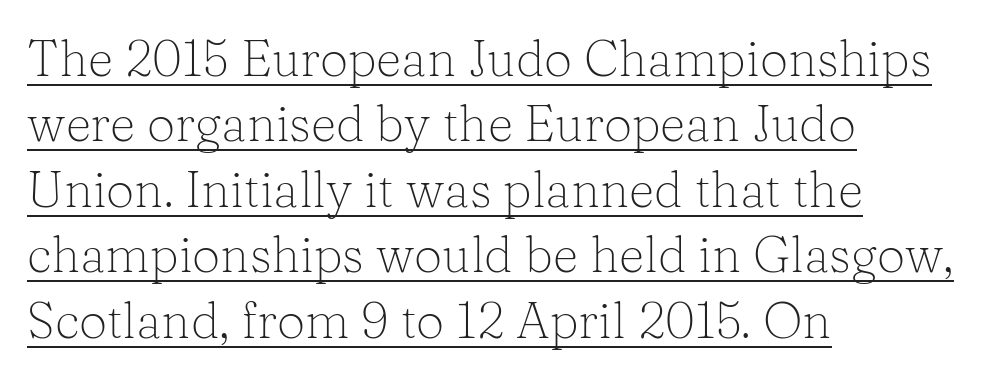
The image shows 50 px light serif type, upright; set left-aligned, normal line spacing (1.31x), normal letter spacing, underlined; low stroke contrast and a medium x-height.
